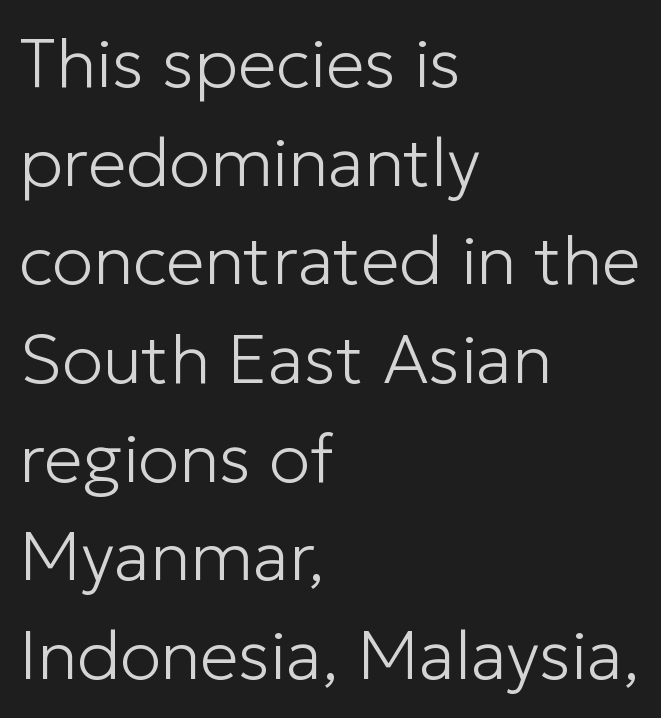
The image shows 69 px light sans-serif type, upright; set left-aligned, normal line spacing (1.43x), normal letter spacing, not underlined; low stroke contrast and a medium x-height.
